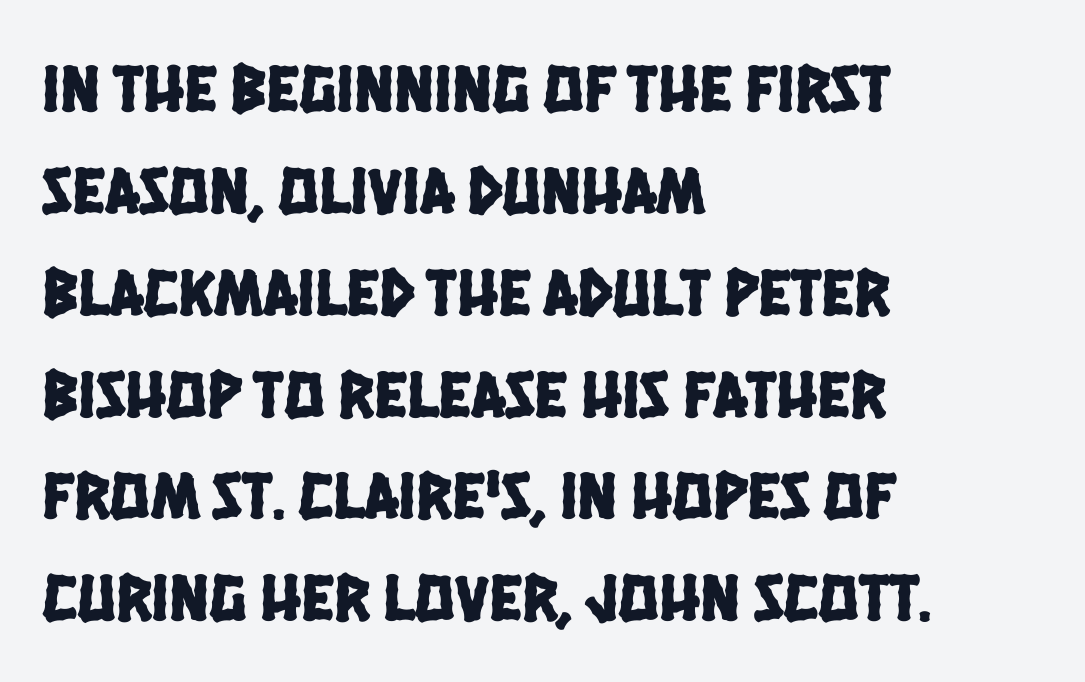
The image shows 67 px condensed sans-serif type; set left-aligned, normal line spacing (1.52x), normal letter spacing, not underlined; low stroke contrast and a large x-height.
